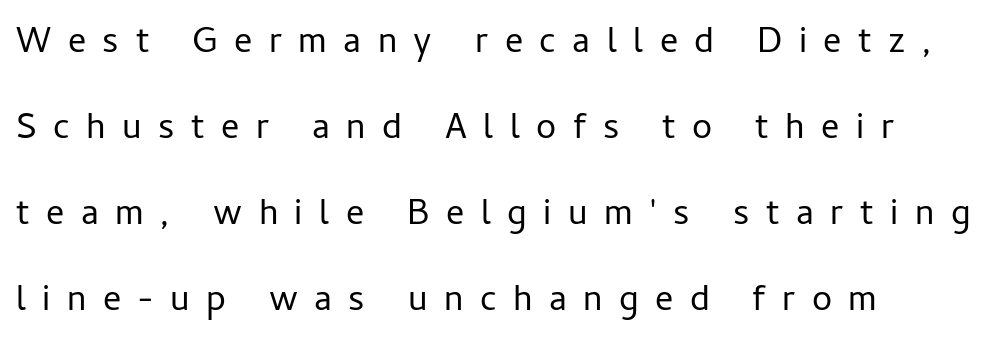
Q: Is the text bold? A: No.
Q: Is the text italic (slanted)? A: No, it is upright.
Q: Is the typeface a serif or a sans-serif typeface? A: Sans-serif.
Q: Is the text underlined? A: No.
Q: How is the paragraph aligned? A: Left-aligned.
Q: Is the spacing between letters normal or unusually wide? A: Unusually wide.
Q: Is the spacing between lines tight, normal or loose? A: Loose.
Q: Width (condensed, normal, or wide)? A: Normal.
Q: Stroke contrast? A: Low.
Q: x-height? A: Medium.
Q: Monospaced? A: No.
